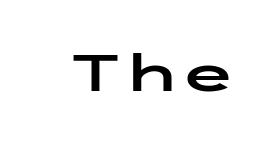
Is there any slant? The stems are plumb. What stands out about the letter spacing? Nothing — it is the standard amount. Examine the stroke ends and you'll find no serifs. Any mark beneath the type? The region is blank.
